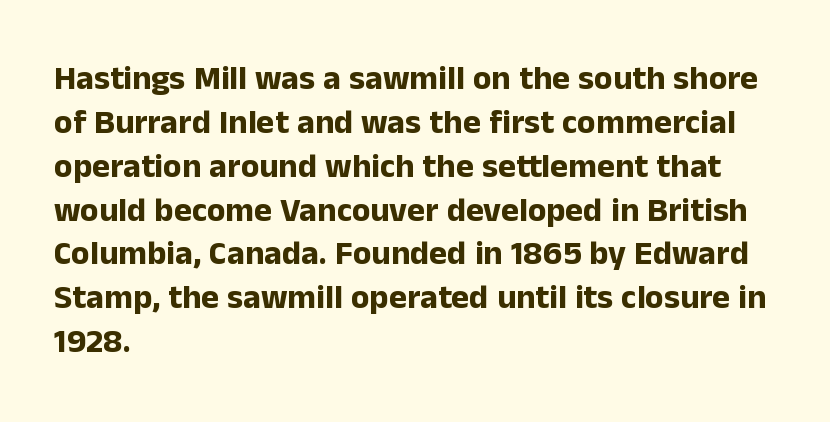
The lettering holds an erect, upright posture throughout. Typesetter's note: full bold, strokes at maximum text heaviness. A student would call this left alignment; a typographer would say flush left, rag right. Do the characters align in a grid? No, the font is proportional. Students, observe: this is what conventionally led text looks like.
